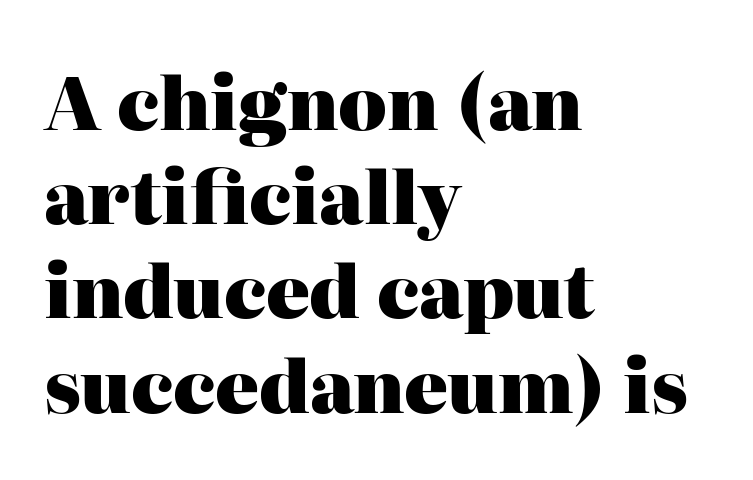
This is serif lettering, the kind often seen in printed books. Check the space under the baseline: it is left empty. A typesetter would call this proportional, since set widths differ per character. The line-height multiplier appears to be the usual default.
